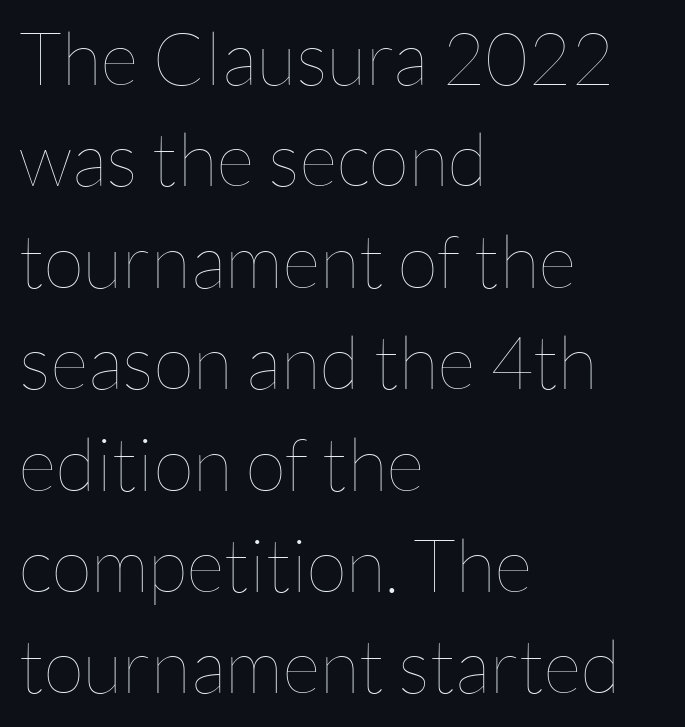
Q: Is the text bold? A: No.
Q: Is the text italic (slanted)? A: No, it is upright.
Q: Is the text underlined? A: No.
Q: How is the paragraph aligned? A: Left-aligned.
Q: Is the spacing between letters normal or unusually wide? A: Normal.
Q: Is the spacing between lines tight, normal or loose? A: Normal.
Q: Width (condensed, normal, or wide)? A: Normal.
Q: Stroke contrast? A: Low.
Q: x-height? A: Medium.
Q: Monospaced? A: No.
